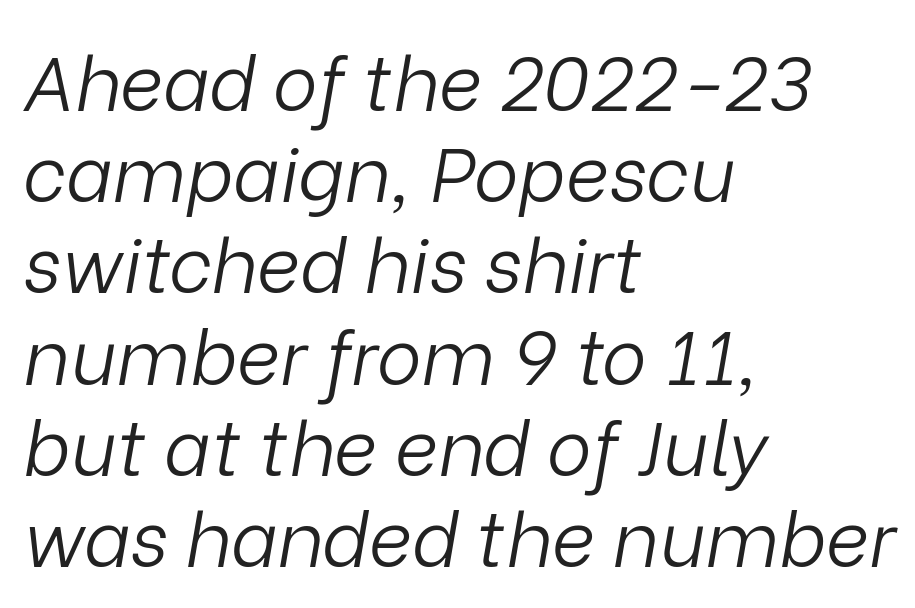
The image shows 76 px light type, italic (leaning right); set left-aligned, line spacing 1.2x, normal letter spacing, not underlined; low stroke contrast and a medium x-height.
